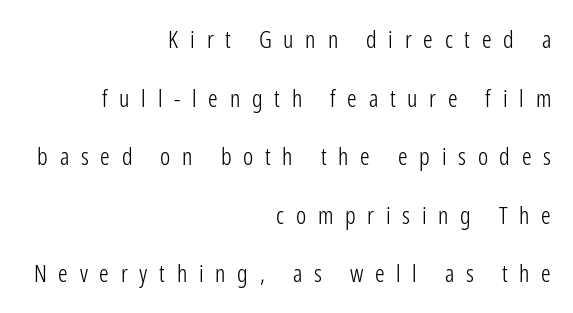
The image shows 24 px text type, upright; set right-aligned, loose line spacing (2.44x), unusually wide letter spacing (+0.49 em), not underlined.
